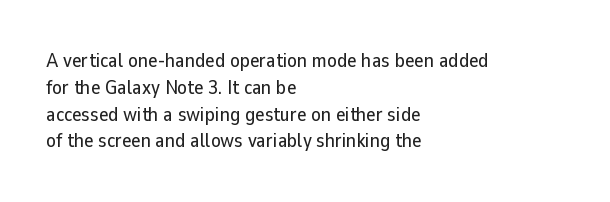
{"italic": "no", "underline": "no", "align": "left", "line_spacing": "normal", "line_spacing_ratio": 1.34, "letter_spacing": "normal", "letter_spacing_em": 0.0, "glyph_px": 20}
